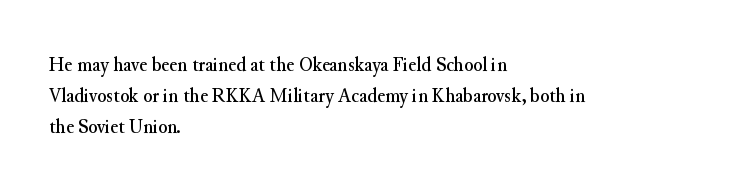
{"italic": "no", "underline": "no", "align": "left", "line_spacing": "normal", "line_spacing_ratio": 1.48, "letter_spacing": "normal", "letter_spacing_em": 0.0, "glyph_px": 21}
